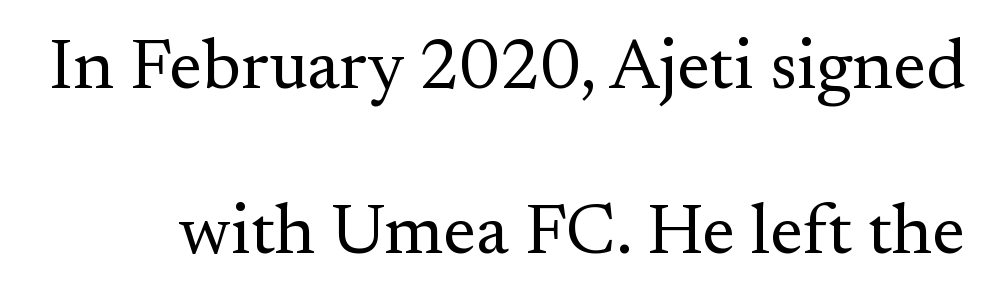
{"serif": "yes", "italic": "no", "bold": "no", "weight": "regular", "width": "normal", "stroke_contrast": "medium", "x_height": "small", "monospaced": "no", "underline": "no", "line_spacing": "loose", "line_spacing_ratio": 2.33, "letter_spacing": "normal", "letter_spacing_em": 0.0, "glyph_px": 71}
